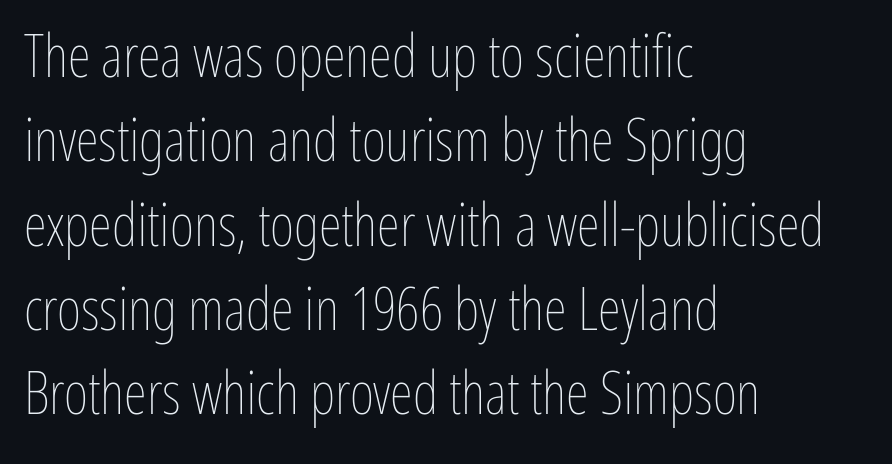
{"italic": "no", "bold": "no", "weight": "thin", "width": "condensed", "stroke_contrast": "low", "x_height": "medium", "monospaced": "no", "underline": "no", "align": "left", "line_spacing": "normal", "line_spacing_ratio": 1.43, "letter_spacing": "normal", "letter_spacing_em": 0.0, "glyph_px": 59}
